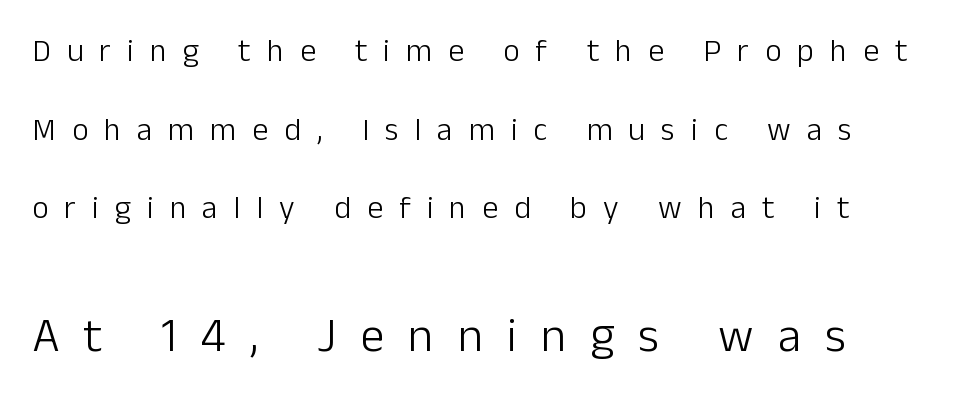
The image shows 48 px light sans-serif type, upright; set loose line spacing (2.46x), unusually wide letter spacing (+0.5 em), not underlined; the second (bottom) block is 1.5x larger; low stroke contrast and a medium x-height.
